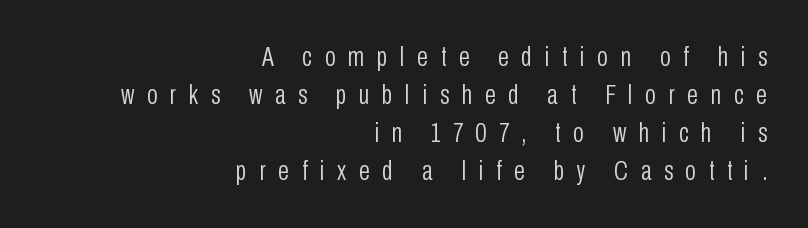
{"serif": "no", "italic": "no", "bold": "no", "weight": "light", "width": "condensed", "stroke_contrast": "low", "x_height": "medium", "monospaced": "no", "underline": "no", "align": "right", "line_spacing": "normal", "line_spacing_ratio": 1.36, "letter_spacing": "wide", "letter_spacing_em": 0.45, "glyph_px": 28}
